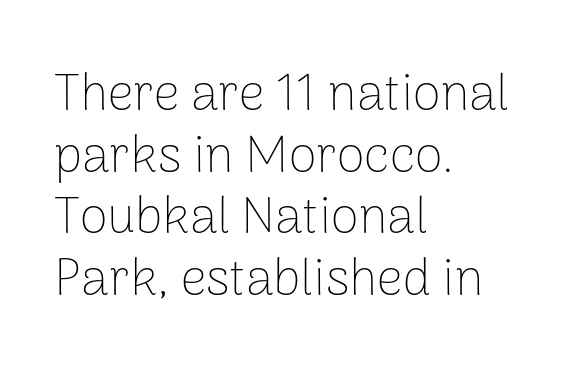
Q: Is the text bold? A: No.
Q: Is the text italic (slanted)? A: No, it is upright.
Q: Is the typeface a serif or a sans-serif typeface? A: Sans-serif.
Q: Is the text underlined? A: No.
Q: How is the paragraph aligned? A: Left-aligned.
Q: Is the spacing between letters normal or unusually wide? A: Normal.
Q: Width (condensed, normal, or wide)? A: Normal.
Q: Stroke contrast? A: Low.
Q: x-height? A: Medium.
Q: Monospaced? A: No.
